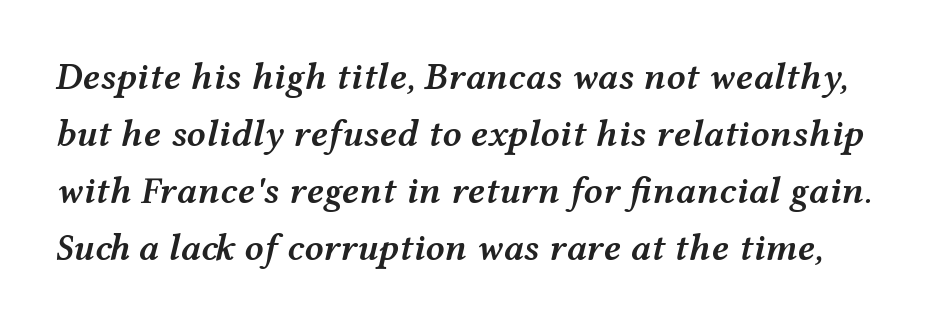
The vertical gap from one line to the next is medium. Here the glyphs are tracked normally, forming tight word shapes. The passage shown is not underscored anywhere. Looks like regular typesetting: each glyph gets only the width it needs.
